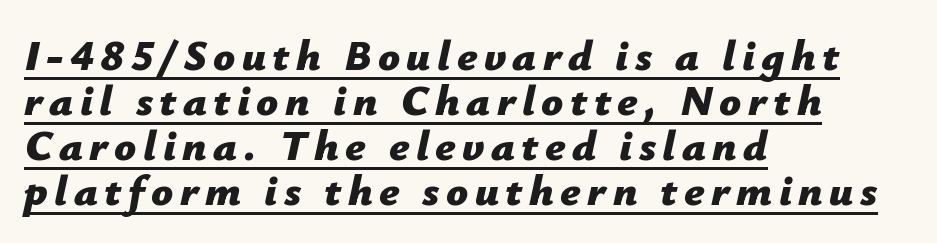
{"italic": "yes", "lean": "right", "slant_degrees": 12, "bold": "yes", "weight": "bold", "width": "normal", "stroke_contrast": "low", "x_height": "medium", "monospaced": "no", "underline": "yes", "align": "left", "line_spacing": "tight", "line_spacing_ratio": 1.05, "glyph_px": 43}
